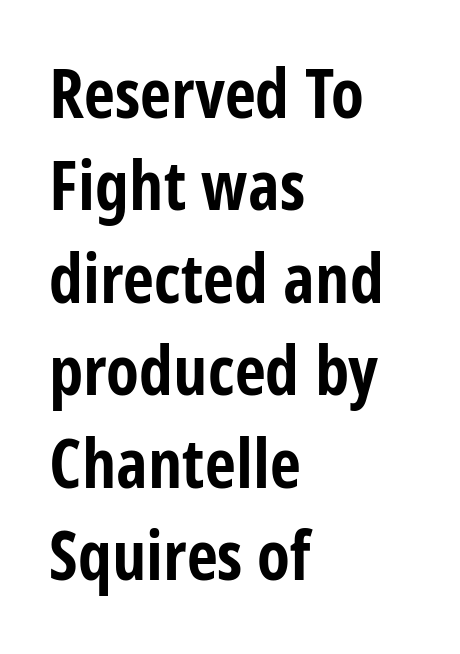
{"serif": "no", "italic": "no", "bold": "yes", "weight": "bold", "width": "condensed", "stroke_contrast": "low", "x_height": "large", "monospaced": "no", "underline": "no", "align": "left", "line_spacing": "normal", "line_spacing_ratio": 1.36, "letter_spacing": "normal", "letter_spacing_em": 0.0, "glyph_px": 68}
